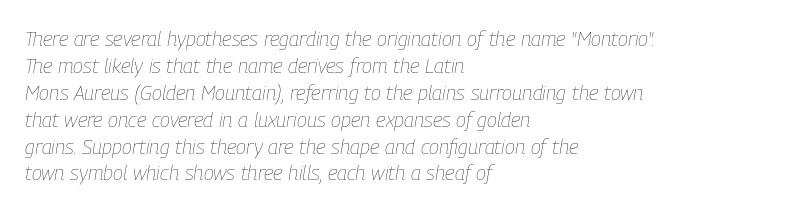
{"italic": "yes", "lean": "right", "slant_degrees": 9, "bold": "no", "underline": "no", "align": "left", "line_spacing": "normal", "line_spacing_ratio": 1.28, "letter_spacing": "normal", "letter_spacing_em": 0.0, "glyph_px": 21}
